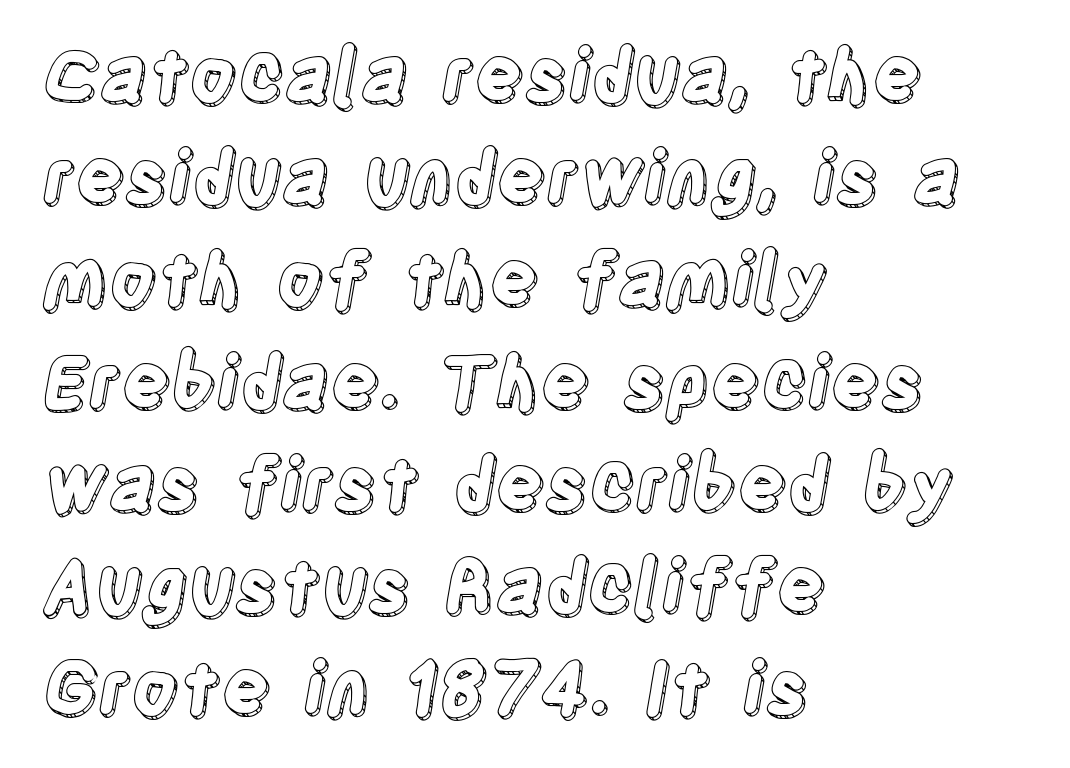
Q: Is the text italic (slanted)? A: Yes.
Q: Is the text underlined? A: No.
Q: How is the paragraph aligned? A: Left-aligned.
Q: Is the spacing between letters normal or unusually wide? A: Normal.
Q: Is the spacing between lines tight, normal or loose? A: Normal.
Q: Width (condensed, normal, or wide)? A: Condensed.
Q: x-height? A: Large.
Q: Monospaced? A: No.
